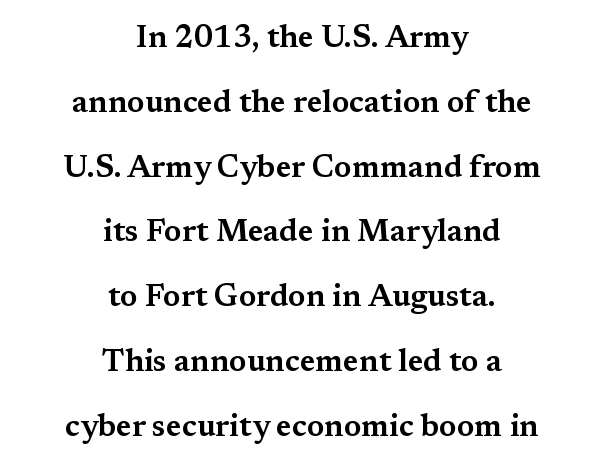
Q: Is the text italic (slanted)? A: No, it is upright.
Q: Is the typeface a serif or a sans-serif typeface? A: Serif.
Q: Is the text underlined? A: No.
Q: How is the paragraph aligned? A: Centered.
Q: Is the spacing between letters normal or unusually wide? A: Normal.
Q: Is the spacing between lines tight, normal or loose? A: Loose.
Q: Width (condensed, normal, or wide)? A: Wide.
Q: Stroke contrast? A: Medium.
Q: x-height? A: Medium.
Q: Monospaced? A: No.
